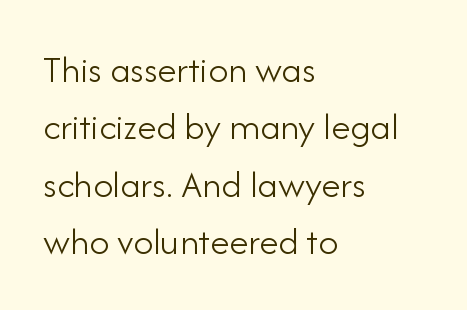
Q: Is the text bold? A: No.
Q: Is the text italic (slanted)? A: No, it is upright.
Q: Is the typeface a serif or a sans-serif typeface? A: Sans-serif.
Q: Is the text underlined? A: No.
Q: How is the paragraph aligned? A: Left-aligned.
Q: Is the spacing between letters normal or unusually wide? A: Normal.
Q: Is the spacing between lines tight, normal or loose? A: Normal.
Q: Width (condensed, normal, or wide)? A: Normal.
Q: Stroke contrast? A: Low.
Q: x-height? A: Small.
Q: Monospaced? A: No.
